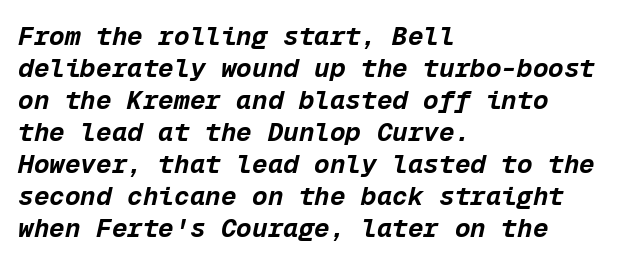
The image shows 26 px bold type, italic (leaning right); set left-aligned, line spacing 1.23x, normal letter spacing, not underlined.
